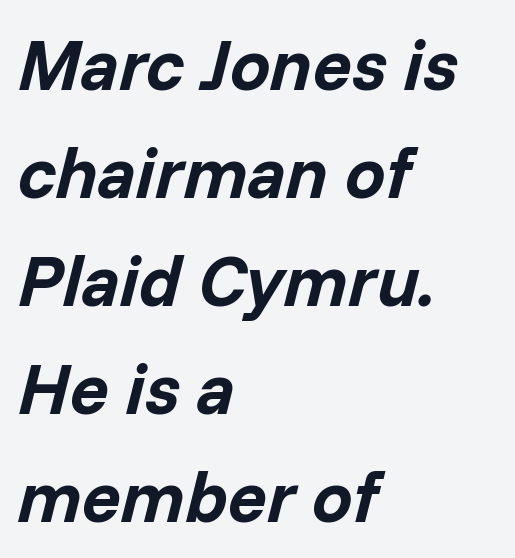
The font is running at its bold setting. The rendering keeps characters at their native spacing. Has an underline been added? It has not. An italicized treatment has been applied to the whole sample.
